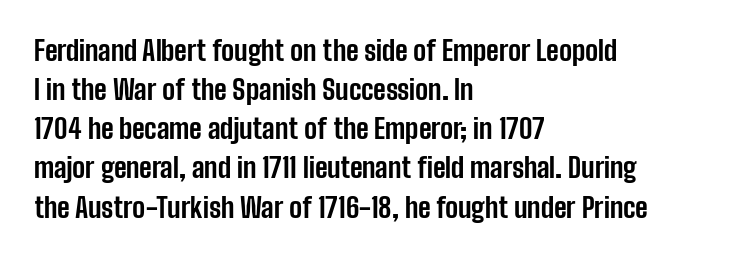
The typography opts for an upright posture over an oblique one. The face used here has the dense, thick strokes of a bold. Words float on clear page, feet unadorned. The typesetter chose a ragged-right arrangement here.
